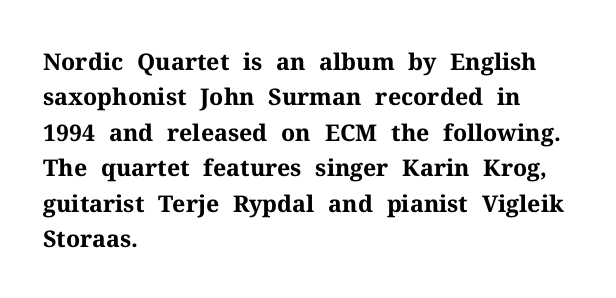
The strip under each line holds only bare page. The designer left line spacing at the default. Typeset ragged right — the left edge is the straight one. Heavy-handed strokes throughout: this text is bold.
